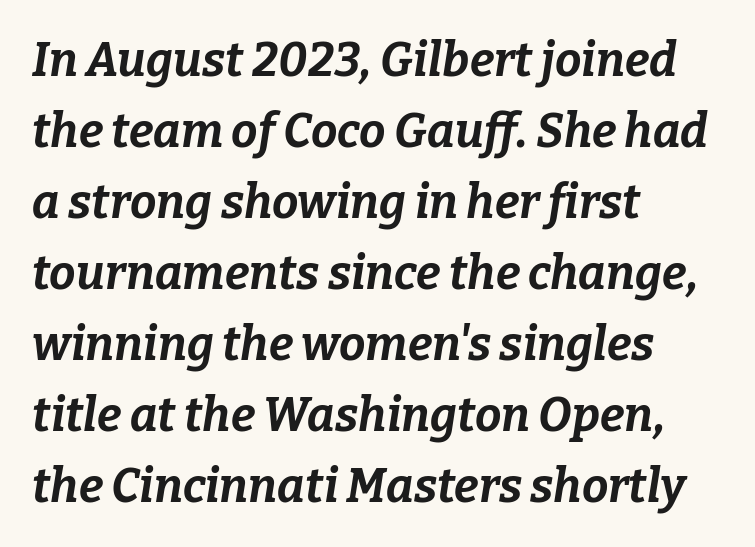
Style check: oblique. Weight check: bold — yes, fully. In terms of letterspacing, this is plain default setting. Caption: multi-line text, flush left, ragged right.
